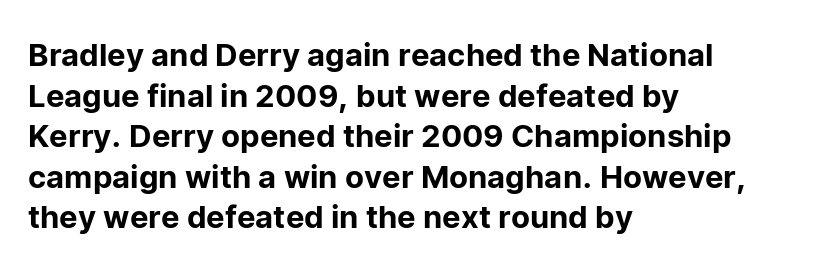
No word sits above an underline. Is there much room between lines? A standard amount, neither cramped nor airy. You could not count columns in this text — the font is proportionally spaced. Casual observation: everything's shoved over to the left.
